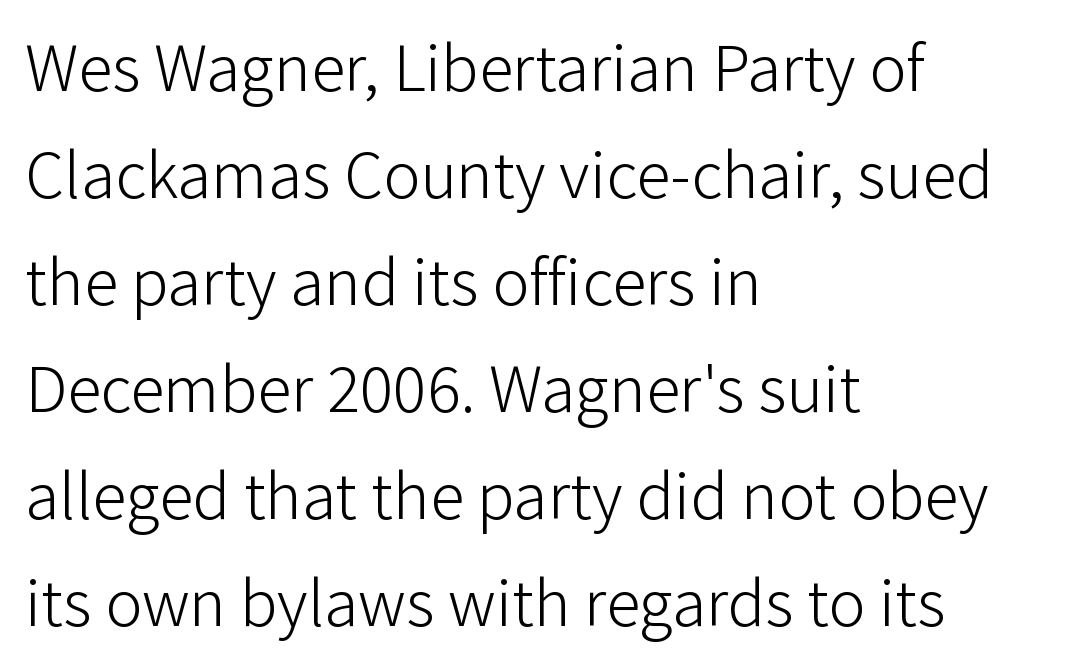
The image shows 69 px light sans-serif type, upright; set left-aligned, normal line spacing (1.55x), normal letter spacing, not underlined; low stroke contrast and a medium x-height.
